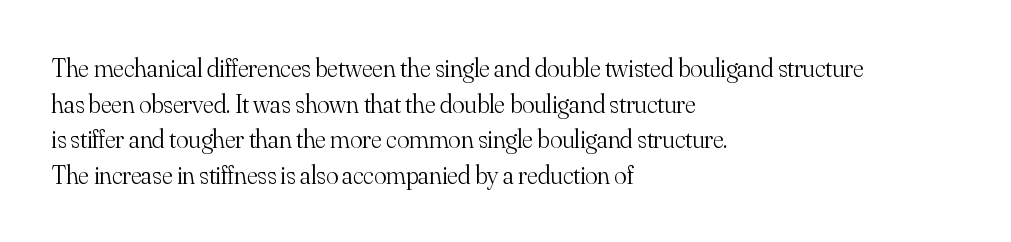
Q: Is the text bold? A: No.
Q: Is the text italic (slanted)? A: No, it is upright.
Q: Is the text underlined? A: No.
Q: How is the paragraph aligned? A: Left-aligned.
Q: Is the spacing between letters normal or unusually wide? A: Normal.
Q: Is the spacing between lines tight, normal or loose? A: Normal.
